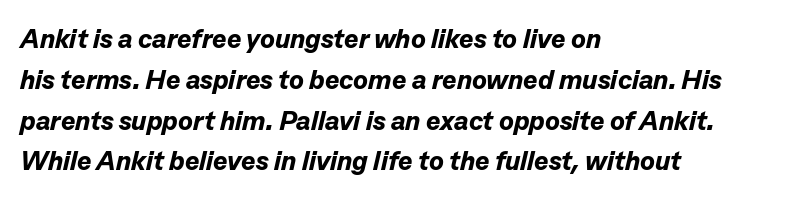
{"italic": "yes", "lean": "right", "slant_degrees": 13, "bold": "yes", "underline": "no", "align": "left", "line_spacing": "normal", "line_spacing_ratio": 1.51, "letter_spacing": "normal", "letter_spacing_em": 0.0, "glyph_px": 27}
